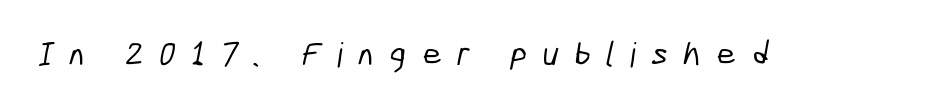
Q: Is the typeface a serif or a sans-serif typeface? A: Sans-serif.
Q: Is the text underlined? A: No.
Q: Is the spacing between letters normal or unusually wide? A: Unusually wide.
Q: Width (condensed, normal, or wide)? A: Condensed.
Q: Stroke contrast? A: Low.
Q: x-height? A: Medium.
Q: Monospaced? A: No.
